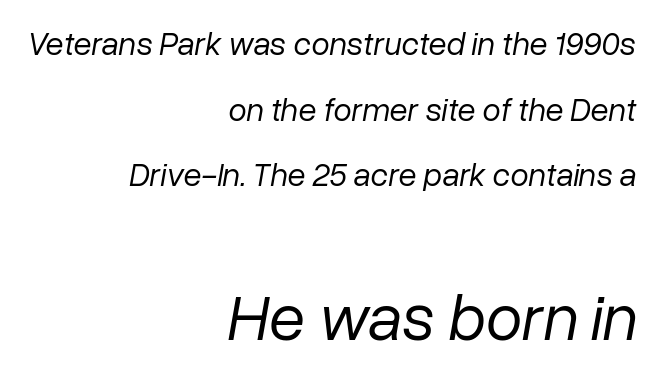
{"italic": "yes", "lean": "right", "slant_degrees": 10, "bold": "no", "weight": "regular", "width": "normal", "stroke_contrast": "low", "x_height": "medium", "monospaced": "no", "underline": "no", "align": "right", "line_spacing": "loose", "line_spacing_ratio": 1.99, "letter_spacing": "normal", "letter_spacing_em": 0.0, "larger_block": "second", "size_ratio": 2.0, "glyph_px": 66}
